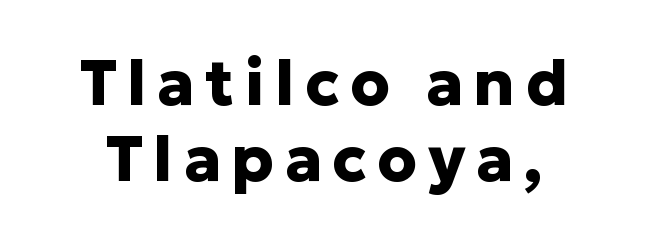
The image shows 63 px heavy sans-serif type, upright; set line spacing 1.21x, not underlined; low stroke contrast and a medium x-height.
